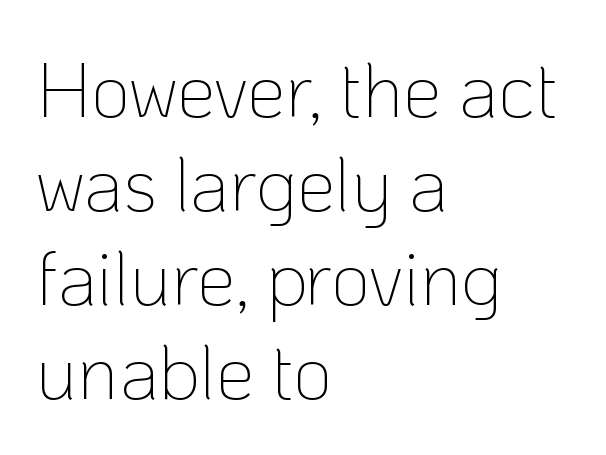
The image shows 77 px thin sans-serif type, upright; set left-aligned, line spacing 1.22x, normal letter spacing, not underlined; low stroke contrast and a medium x-height.
